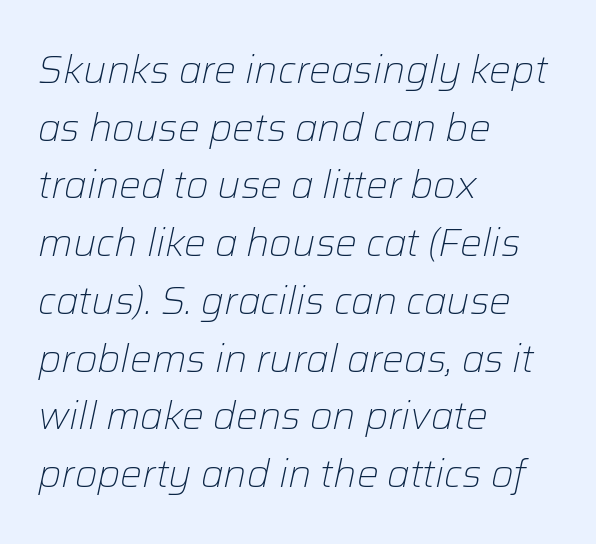
Q: Is the text bold? A: No.
Q: Is the text italic (slanted)? A: Yes, it leans right by about 12 degrees.
Q: Is the text underlined? A: No.
Q: How is the paragraph aligned? A: Left-aligned.
Q: Is the spacing between letters normal or unusually wide? A: Normal.
Q: Is the spacing between lines tight, normal or loose? A: Normal.
Q: Width (condensed, normal, or wide)? A: Normal.
Q: Stroke contrast? A: Low.
Q: x-height? A: Medium.
Q: Monospaced? A: No.
